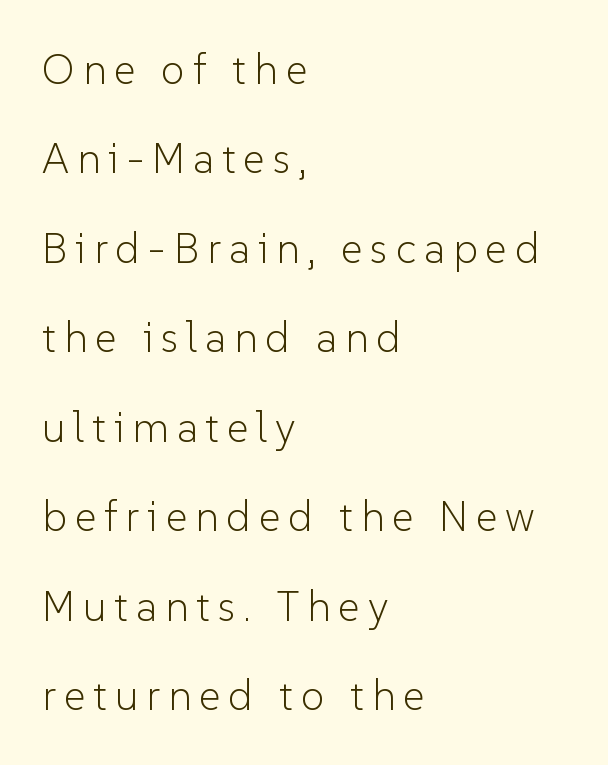
The characters display no serif detailing; their extremities are plain. Compared with a centered layout, this one pins lines to the left instead. This block would shrink considerably if given ordinary leading; it's expanded now. A quiet, ordinary-to-light weight characterises the typeface. Honestly, there is no underline to notice here at all.
